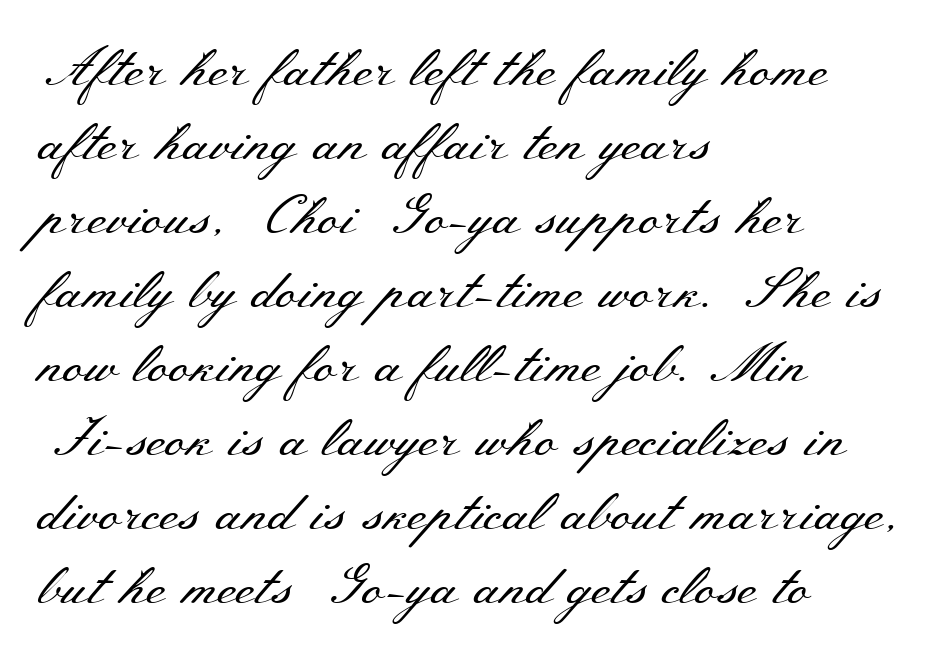
The area under the type is left untouched. The gaps between neighbouring characters are ordinary and unremarkable. Classification — serif. Stem width sits at or under what a default text font uses.
